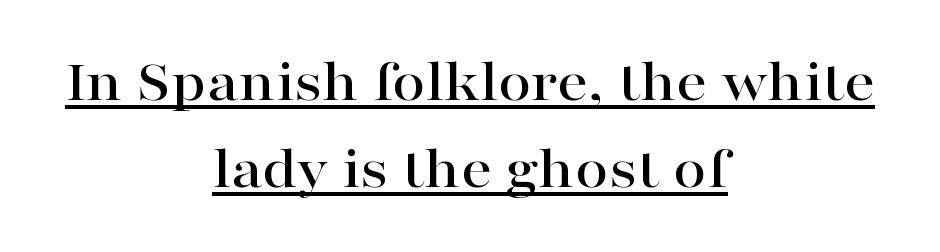
The image shows 60 px wide serif type, upright; set centered, normal line spacing (1.45x), normal letter spacing, underlined; high stroke contrast and a medium x-height.
